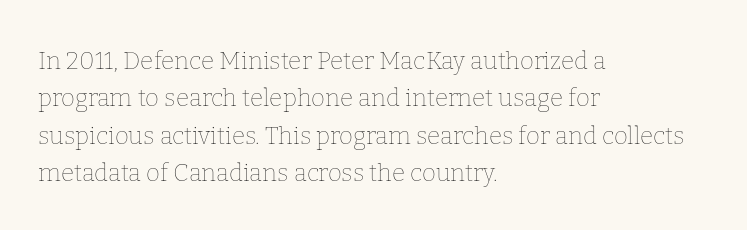
{"italic": "no", "bold": "no", "underline": "no", "align": "left", "line_spacing": "normal", "line_spacing_ratio": 1.56, "letter_spacing": "normal", "letter_spacing_em": 0.0, "glyph_px": 24}
